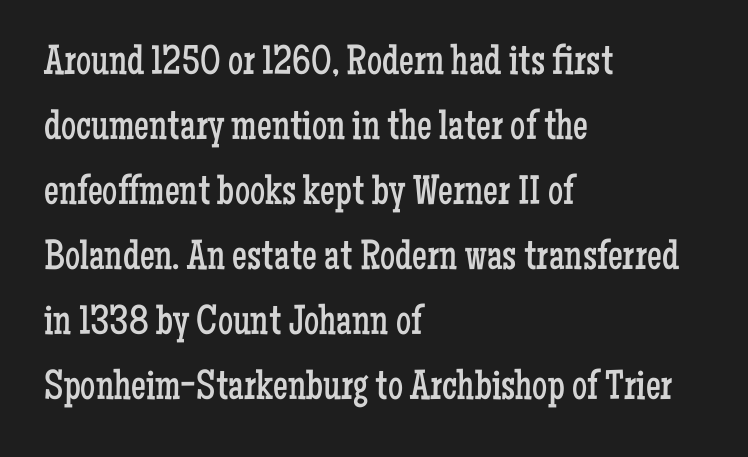
{"serif": "yes", "italic": "no", "bold": "no", "weight": "regular", "width": "condensed", "stroke_contrast": "low", "x_height": "medium", "monospaced": "no", "underline": "no", "align": "left", "line_spacing": "normal", "line_spacing_ratio": 1.55, "letter_spacing": "normal", "letter_spacing_em": 0.0, "glyph_px": 42}
